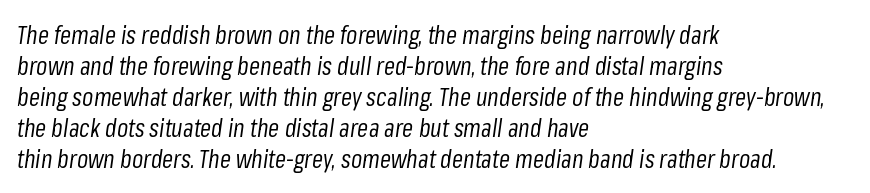
{"italic": "yes", "lean": "right", "slant_degrees": 8, "bold": "no", "underline": "no", "align": "left", "line_spacing_ratio": 1.24, "letter_spacing": "normal", "letter_spacing_em": 0.0, "glyph_px": 25}
